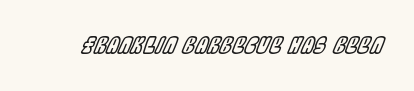
Q: Is the text italic (slanted)? A: Yes, it leans right by about 22 degrees.
Q: Is the text underlined? A: No.
Q: Is the spacing between letters normal or unusually wide? A: Normal.
